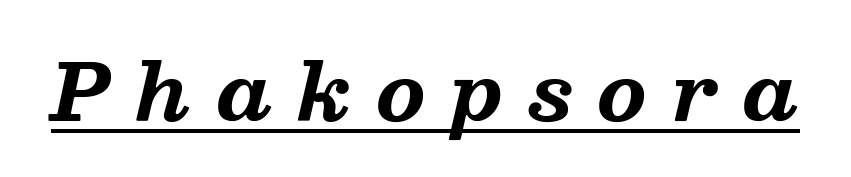
The image shows 79 px bold serif type, italic (leaning right); set unusually wide letter spacing (+0.32 em), underlined; medium stroke contrast and a medium x-height.
